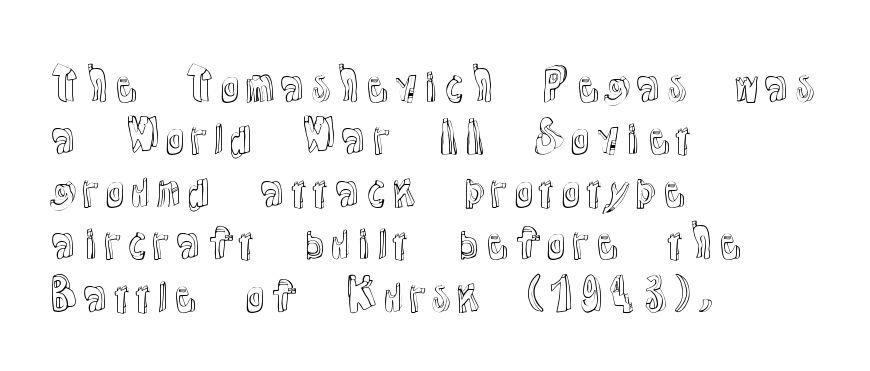
The image shows 43 px text type, upright; set left-aligned, line spacing 1.22x, normal letter spacing, not underlined; a medium x-height.
